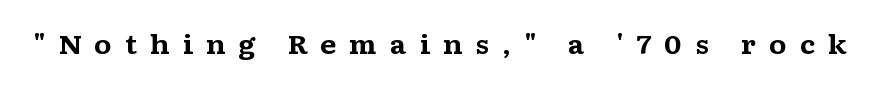
Look at the stroke-to-counter ratio: heavy, a bold. The tracking reads as deliberately expanded to a designer's eye. The space directly below the letters is spotless. Style check: upright.
